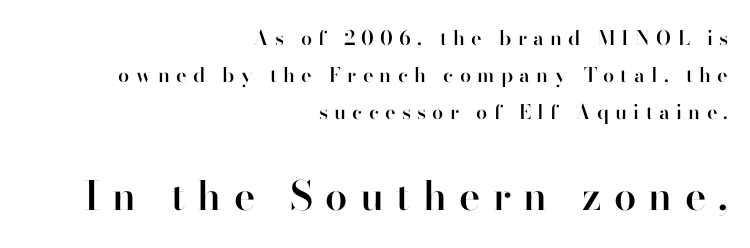
{"serif": "no", "italic": "no", "bold": "semi", "weight": "semibold", "width": "normal", "stroke_contrast": "high", "x_height": "small", "monospaced": "no", "underline": "no", "align": "right", "line_spacing_ratio": 1.85, "letter_spacing": "wide", "letter_spacing_em": 0.31, "larger_block": "second", "size_ratio": 2.0, "glyph_px": 40}
